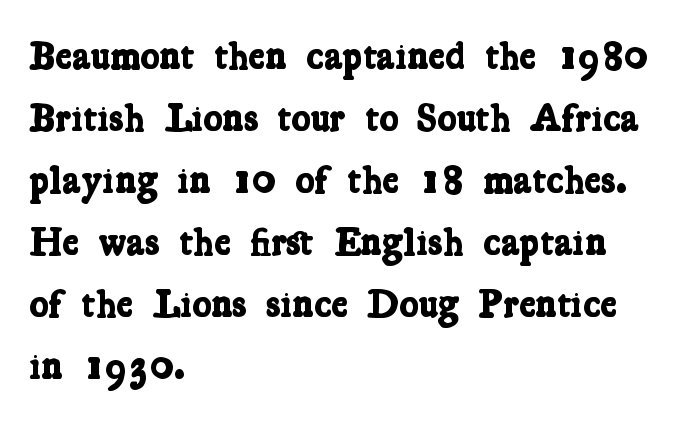
The image shows 40 px bold, condensed serif type; set left-aligned, normal line spacing (1.55x), normal letter spacing, not underlined; low stroke contrast and a medium x-height.
